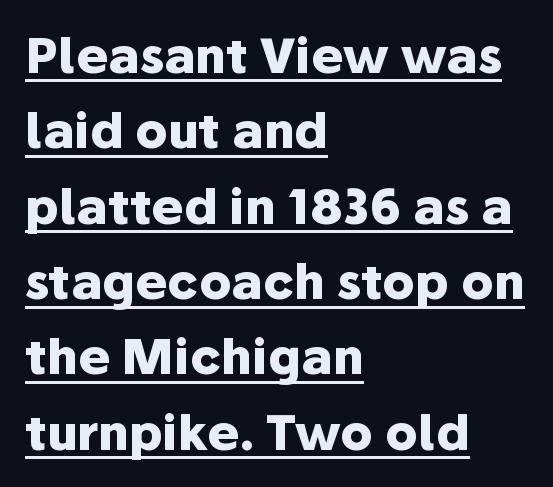
The image shows 48 px heavy sans-serif type, upright; set left-aligned, normal line spacing (1.57x), normal letter spacing, underlined; low stroke contrast and a medium x-height.
